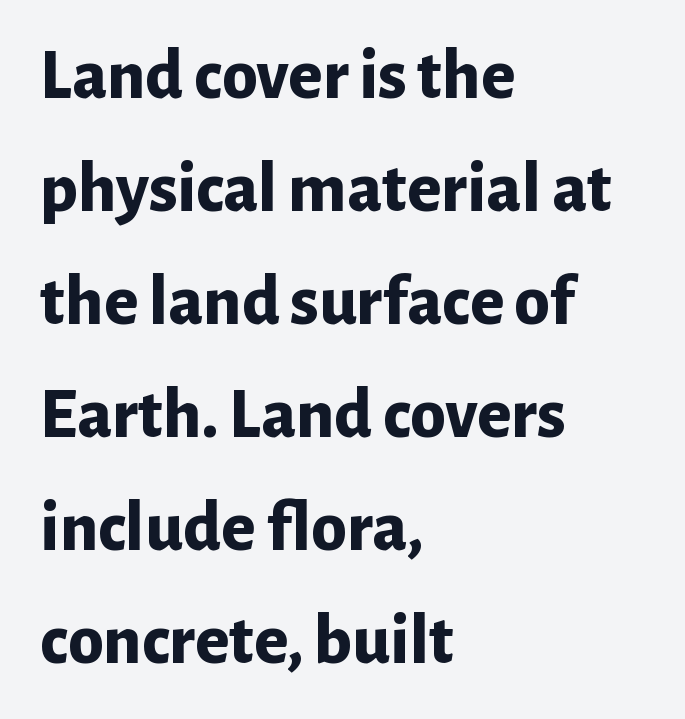
{"serif": "no", "italic": "no", "bold": "yes", "weight": "bold", "width": "normal", "stroke_contrast": "low", "x_height": "medium", "monospaced": "no", "underline": "no", "align": "left", "line_spacing": "normal", "line_spacing_ratio": 1.57, "letter_spacing": "normal", "letter_spacing_em": 0.0, "glyph_px": 72}
